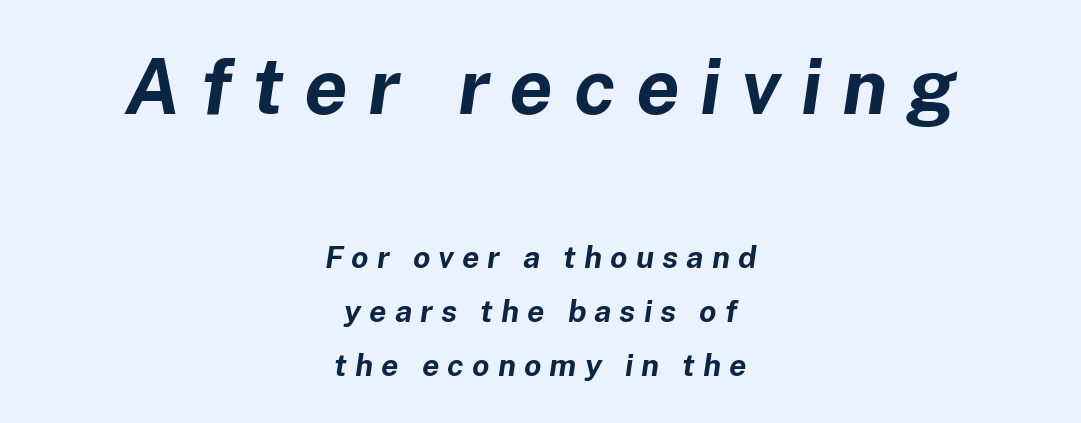
{"italic": "yes", "lean": "right", "slant_degrees": 8, "bold": "yes", "weight": "bold", "width": "normal", "stroke_contrast": "low", "x_height": "medium", "monospaced": "no", "underline": "no", "align": "center", "line_spacing_ratio": 1.75, "letter_spacing": "wide", "letter_spacing_em": 0.26, "larger_block": "first", "size_ratio": 2.52, "glyph_px": 78}
